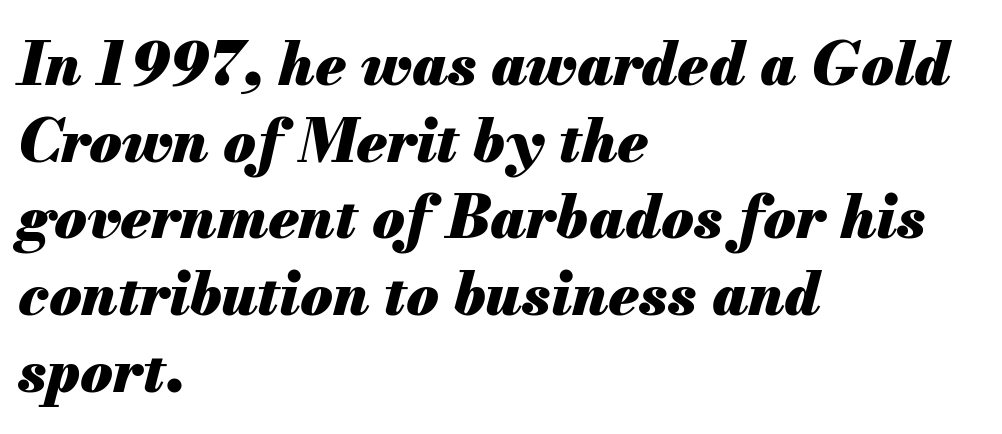
{"italic": "yes", "lean": "right", "slant_degrees": 13, "bold": "yes", "weight": "heavy", "width": "normal", "stroke_contrast": "medium", "x_height": "small", "monospaced": "no", "underline": "no", "align": "left", "line_spacing": "normal", "line_spacing_ratio": 1.3, "letter_spacing": "normal", "letter_spacing_em": 0.0, "glyph_px": 59}
